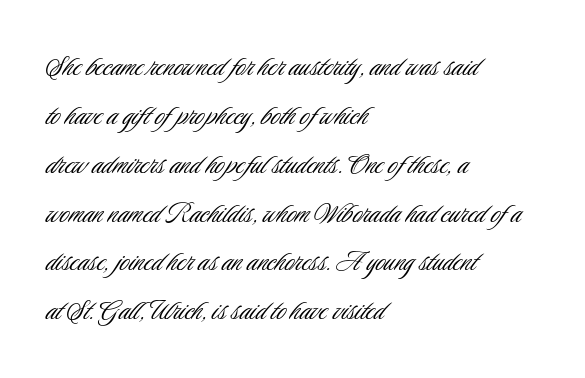
Q: Is the text bold? A: No.
Q: Is the text italic (slanted)? A: Yes.
Q: Is the typeface a serif or a sans-serif typeface? A: Sans-serif.
Q: Is the text underlined? A: No.
Q: How is the paragraph aligned? A: Left-aligned.
Q: Is the spacing between letters normal or unusually wide? A: Normal.
Q: Is the spacing between lines tight, normal or loose? A: Normal.
Q: Width (condensed, normal, or wide)? A: Condensed.
Q: Stroke contrast? A: Low.
Q: x-height? A: Small.
Q: Monospaced? A: No.
